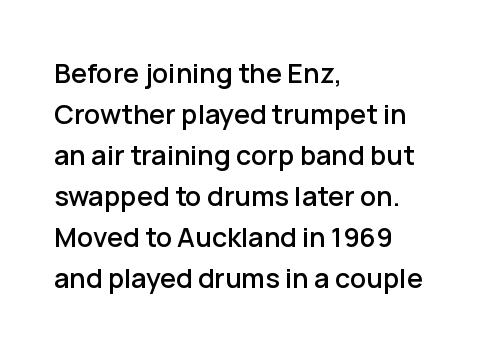
The image shows 27 px text type, upright; set left-aligned, normal line spacing (1.52x), normal letter spacing, not underlined.
